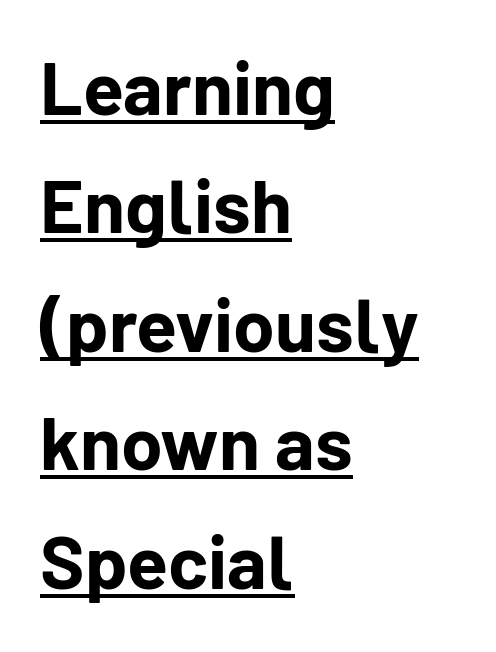
Q: Is the text bold? A: Yes.
Q: Is the text italic (slanted)? A: No, it is upright.
Q: Is the typeface a serif or a sans-serif typeface? A: Sans-serif.
Q: Is the text underlined? A: Yes.
Q: How is the paragraph aligned? A: Left-aligned.
Q: Is the spacing between letters normal or unusually wide? A: Normal.
Q: Is the spacing between lines tight, normal or loose? A: Normal.
Q: Width (condensed, normal, or wide)? A: Normal.
Q: Stroke contrast? A: Low.
Q: x-height? A: Medium.
Q: Monospaced? A: No.
